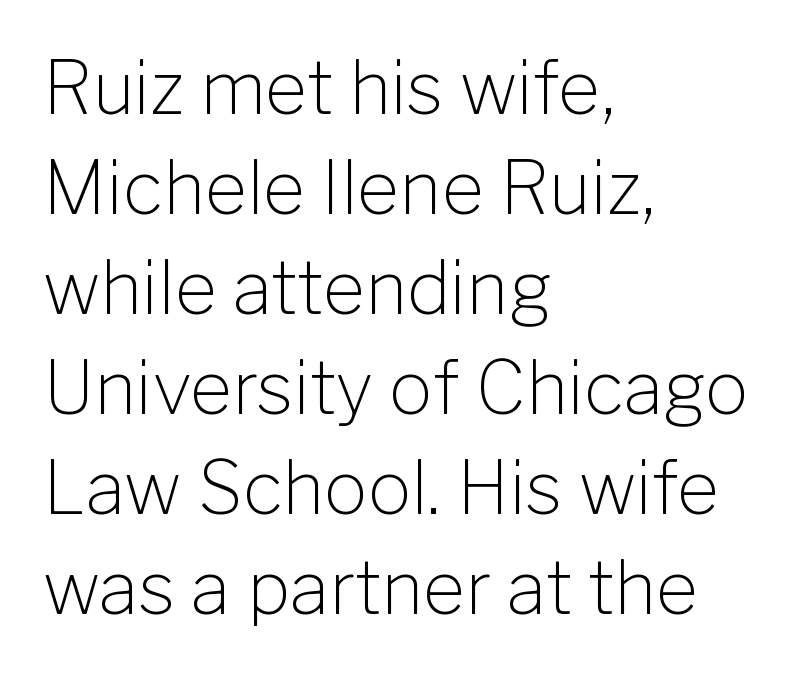
{"serif": "no", "italic": "no", "bold": "no", "weight": "light", "width": "normal", "stroke_contrast": "low", "x_height": "medium", "monospaced": "no", "underline": "no", "align": "left", "line_spacing": "normal", "line_spacing_ratio": 1.37, "letter_spacing": "normal", "letter_spacing_em": 0.0, "glyph_px": 73}
